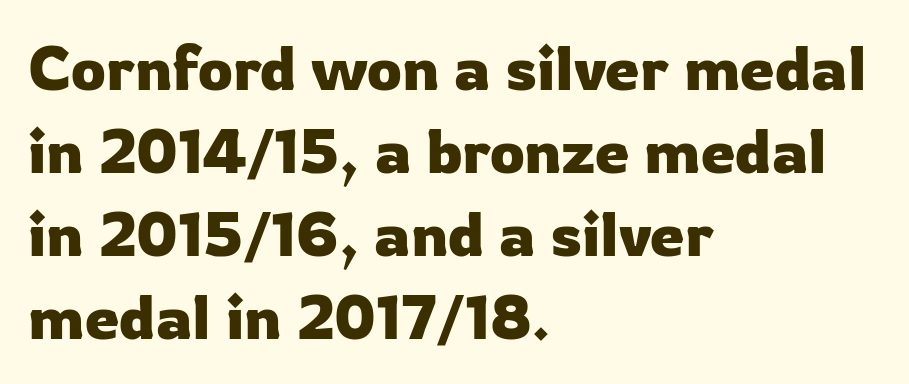
Honestly, there is no underline to notice here at all. The face used here is proportionally spaced, like ordinary book or web type. Regarding serifs, this sample does without them. The tracking reads as untouched default to a designer's eye.
